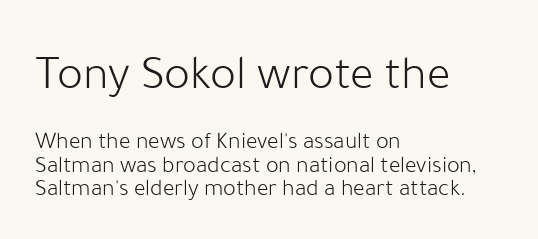
The image shows 49 px light sans-serif type, upright; set left-aligned, tight line spacing (0.98x), normal letter spacing, not underlined; the first (top) block is 2.04x larger; low stroke contrast and a medium x-height.
